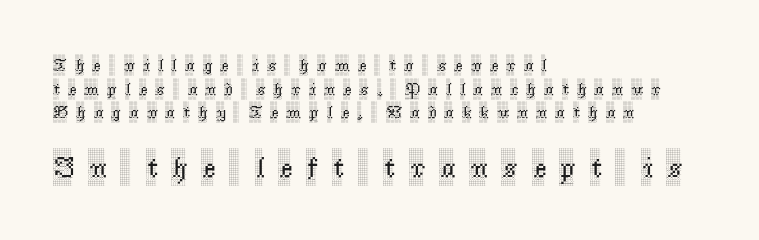
Q: Is the text italic (slanted)? A: No, it is upright.
Q: Is the typeface a serif or a sans-serif typeface? A: Serif.
Q: Is the text underlined? A: No.
Q: How is the paragraph aligned? A: Left-aligned.
Q: Is the spacing between letters normal or unusually wide? A: Unusually wide.
Q: Is the spacing between lines tight, normal or loose? A: Normal.
Q: Which block of text is set in a larger size, the first (top) or the second (bottom)? A: The second (bottom) one.
Q: Width (condensed, normal, or wide)? A: Condensed.
Q: x-height? A: Large.
Q: Monospaced? A: No.
